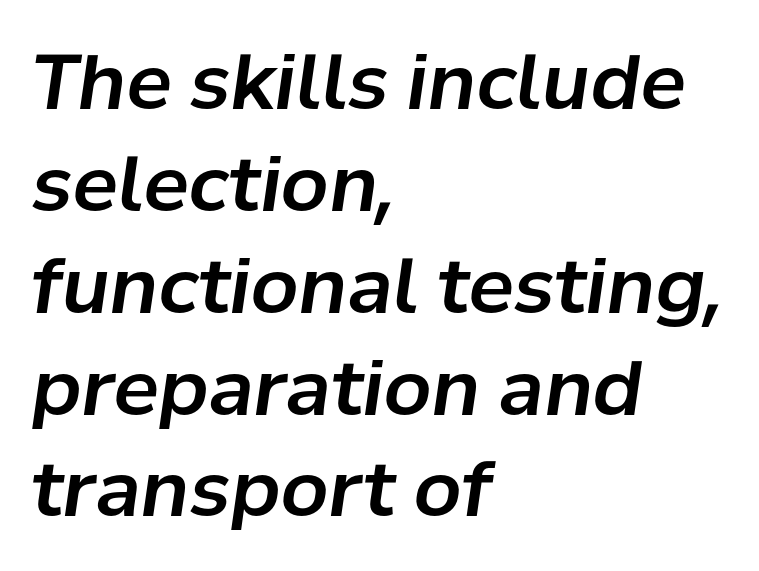
Q: Is the text italic (slanted)? A: Yes, it leans right by about 8 degrees.
Q: Is the text underlined? A: No.
Q: How is the paragraph aligned? A: Left-aligned.
Q: Is the spacing between letters normal or unusually wide? A: Normal.
Q: Is the spacing between lines tight, normal or loose? A: Normal.
Q: Width (condensed, normal, or wide)? A: Normal.
Q: Stroke contrast? A: Low.
Q: x-height? A: Medium.
Q: Monospaced? A: No.
